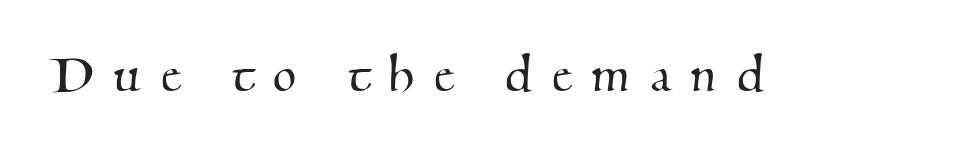
Q: Is the typeface a serif or a sans-serif typeface? A: Serif.
Q: Is the text underlined? A: No.
Q: Is the spacing between letters normal or unusually wide? A: Unusually wide.
Q: Width (condensed, normal, or wide)? A: Normal.
Q: Stroke contrast? A: Medium.
Q: x-height? A: Small.
Q: Monospaced? A: No.
